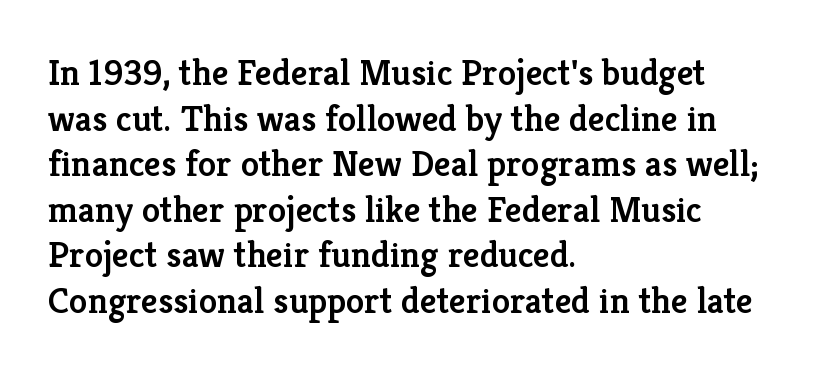
The image shows 37 px semibold serif type, upright; set left-aligned, line spacing 1.23x, normal letter spacing, not underlined; low stroke contrast and a medium x-height.
